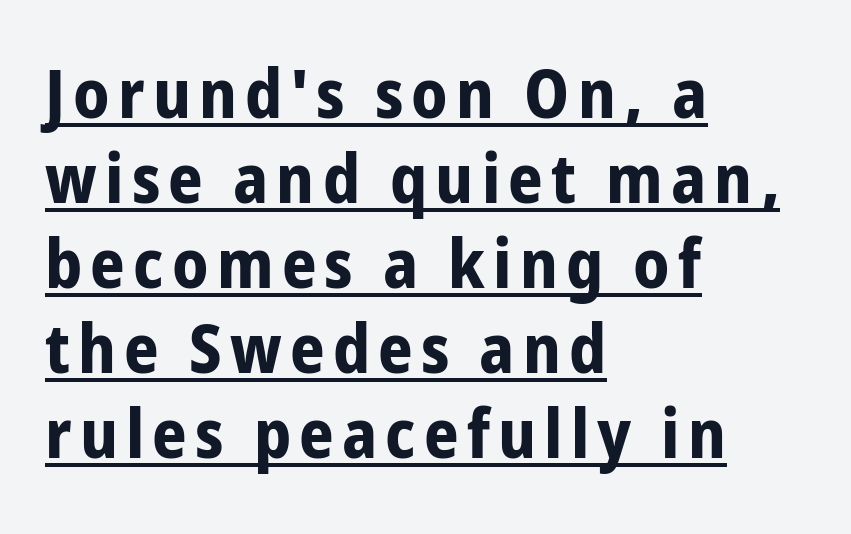
The image shows 68 px bold, condensed sans-serif type, upright; set left-aligned, normal line spacing (1.25x), underlined; low stroke contrast and a medium x-height.
